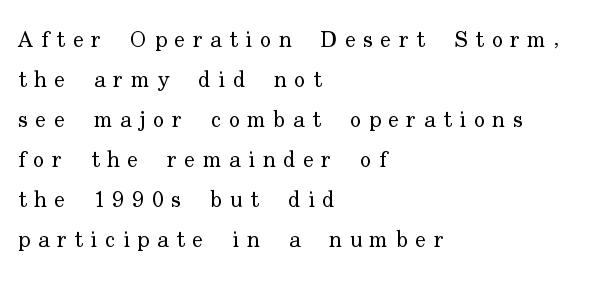
The image shows 23 px text type, upright; set left-aligned, line spacing 1.74x, unusually wide letter spacing (+0.33 em), not underlined.
